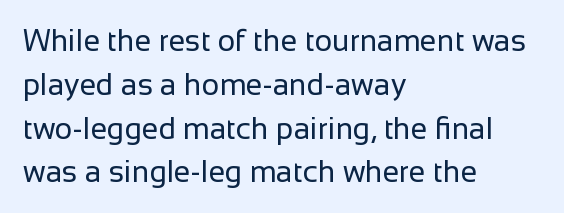
{"serif": "no", "italic": "no", "bold": "no", "weight": "regular", "width": "normal", "stroke_contrast": "low", "x_height": "medium", "monospaced": "no", "underline": "no", "align": "left", "line_spacing": "normal", "line_spacing_ratio": 1.46, "letter_spacing": "normal", "letter_spacing_em": 0.0, "glyph_px": 30}
